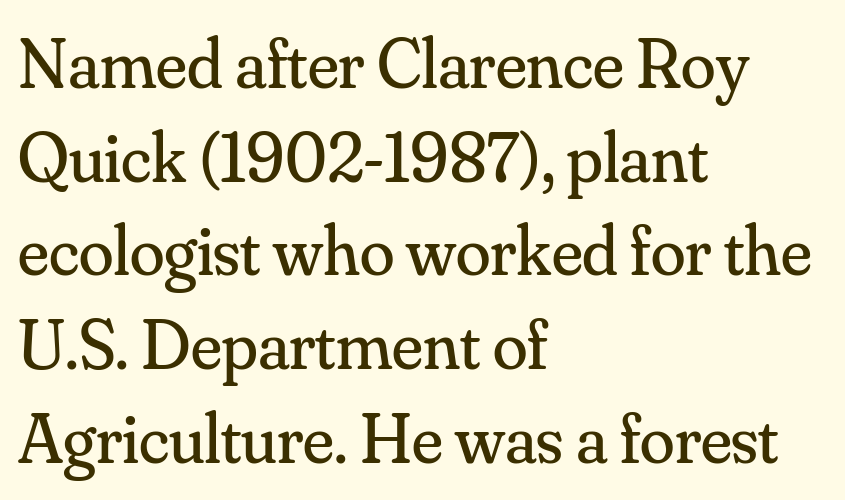
Q: Is the text bold? A: No.
Q: Is the text italic (slanted)? A: No, it is upright.
Q: Is the typeface a serif or a sans-serif typeface? A: Serif.
Q: Is the text underlined? A: No.
Q: How is the paragraph aligned? A: Left-aligned.
Q: Is the spacing between letters normal or unusually wide? A: Normal.
Q: Is the spacing between lines tight, normal or loose? A: Normal.
Q: Width (condensed, normal, or wide)? A: Normal.
Q: Stroke contrast? A: Medium.
Q: x-height? A: Small.
Q: Monospaced? A: No.
